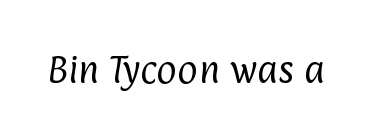
The face used here is proportionally spaced, like ordinary book or web type. Observe the absence of serifs on each vertical stroke in this sample. Quick note: underline off. Default kerning and tracking; the words read as compact shapes.
